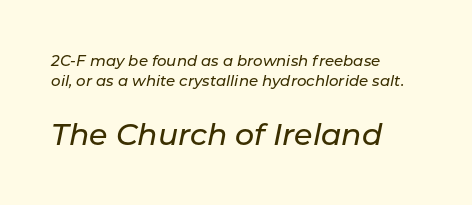
Q: Is the text italic (slanted)? A: Yes, it leans right by about 11 degrees.
Q: Is the text underlined? A: No.
Q: How is the paragraph aligned? A: Left-aligned.
Q: Is the spacing between letters normal or unusually wide? A: Normal.
Q: Is the spacing between lines tight, normal or loose? A: Normal.
Q: Which block of text is set in a larger size, the first (top) or the second (bottom)? A: The second (bottom) one.
Q: Width (condensed, normal, or wide)? A: Normal.
Q: Stroke contrast? A: Low.
Q: x-height? A: Medium.
Q: Monospaced? A: No.
